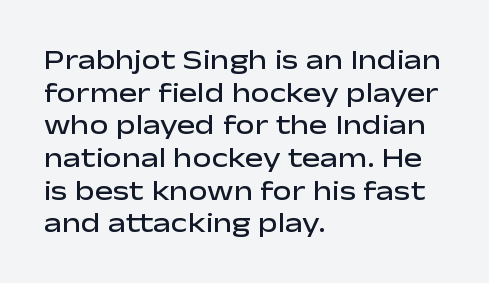
Q: Is the text bold? A: Semi-bold.
Q: Is the text italic (slanted)? A: No, it is upright.
Q: Is the text underlined? A: No.
Q: How is the paragraph aligned? A: Left-aligned.
Q: Is the spacing between letters normal or unusually wide? A: Normal.
